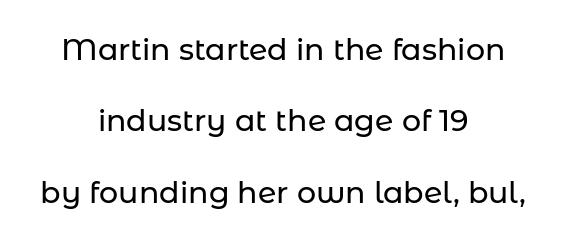
The string is rendered with underlining switched off. Tracking value appears to be zero — textbook default spacing. Are there feet on the stems? There aren't — it's a sans. Reading down the block, each line starts at a different indent, mirrored at its end. Widely set lines give the paragraph a tall, airy silhouette. The lettering stays uniformly vertical, giving the passage a roman look.
